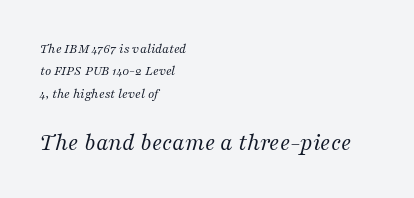
The image shows 25 px text type, italic (leaning right); set left-aligned, normal line spacing (1.59x), normal letter spacing, not underlined; the second (bottom) block is 1.79x larger.
